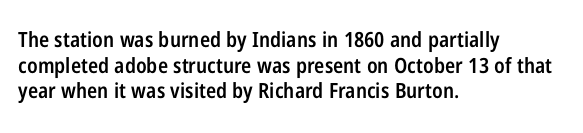
Nobody drew a line under any word here. The letters stand straight up with perfectly vertical stems. Emphasis by weight is partial: semibold. Nobody touched the tracking dial on this one. Compared with a centered layout, this one pins lines to the left instead.
